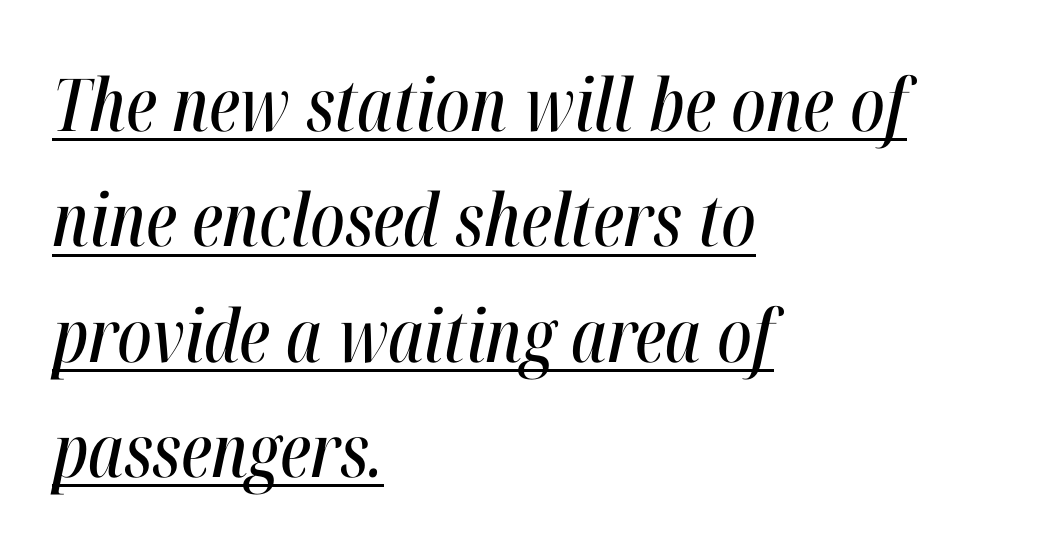
Character widths vary here, with narrow letters taking less room than wide ones. These lines keep a tight, regular rhythm from letter to letter. Slanted lettering throughout. If you measured baseline to baseline, you'd find a middling distance. The words here are underlined.
